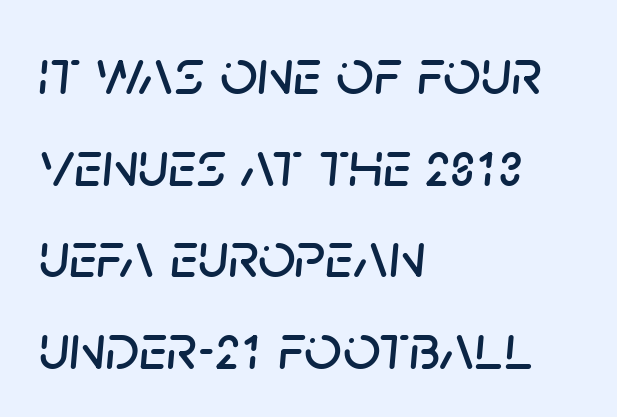
{"italic": "yes", "lean": "right", "slant_degrees": 5, "width": "normal", "stroke_contrast": "low", "x_height": "large", "monospaced": "no", "underline": "no", "align": "left", "line_spacing": "normal", "line_spacing_ratio": 1.39, "letter_spacing": "normal", "letter_spacing_em": 0.0, "glyph_px": 66}
